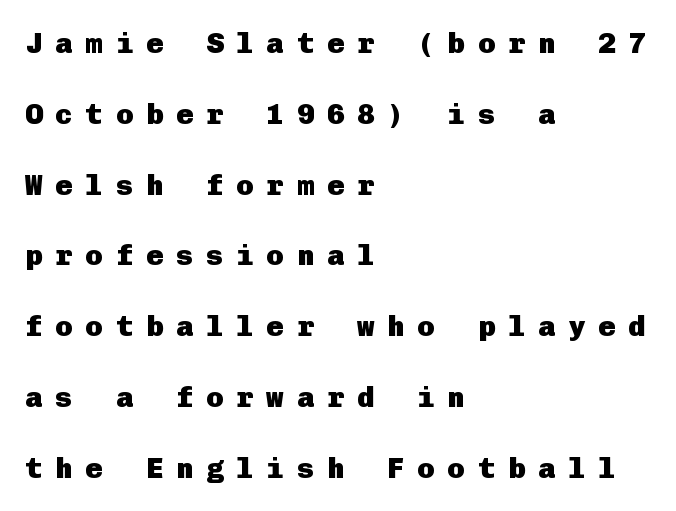
Q: Is the text bold? A: Yes.
Q: Is the text italic (slanted)? A: No, it is upright.
Q: Is the typeface a serif or a sans-serif typeface? A: Sans-serif.
Q: Is the text underlined? A: No.
Q: How is the paragraph aligned? A: Left-aligned.
Q: Is the spacing between letters normal or unusually wide? A: Unusually wide.
Q: Is the spacing between lines tight, normal or loose? A: Loose.
Q: Width (condensed, normal, or wide)? A: Normal.
Q: Stroke contrast? A: Low.
Q: x-height? A: Medium.
